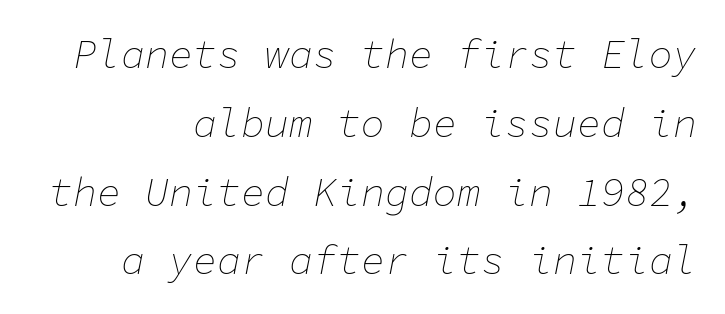
The image shows 40 px thin type, italic (leaning right), monospaced; set right-aligned, line spacing 1.72x, normal letter spacing, not underlined; low stroke contrast and a medium x-height.
